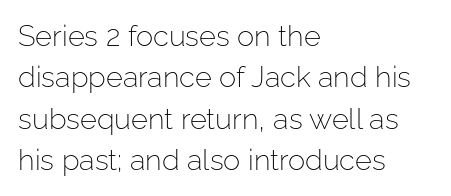
{"serif": "no", "italic": "no", "bold": "no", "weight": "light", "width": "normal", "stroke_contrast": "low", "x_height": "medium", "monospaced": "no", "underline": "no", "align": "left", "line_spacing": "normal", "line_spacing_ratio": 1.43, "letter_spacing": "normal", "letter_spacing_em": 0.0, "glyph_px": 29}
